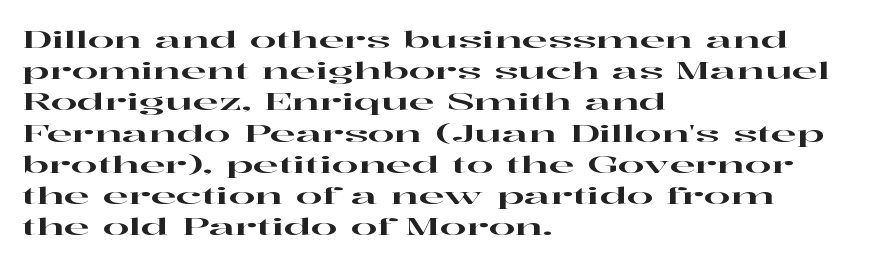
Q: Is the text italic (slanted)? A: No, it is upright.
Q: Is the text underlined? A: No.
Q: How is the paragraph aligned? A: Left-aligned.
Q: Is the spacing between letters normal or unusually wide? A: Normal.
Q: Is the spacing between lines tight, normal or loose? A: Normal.
